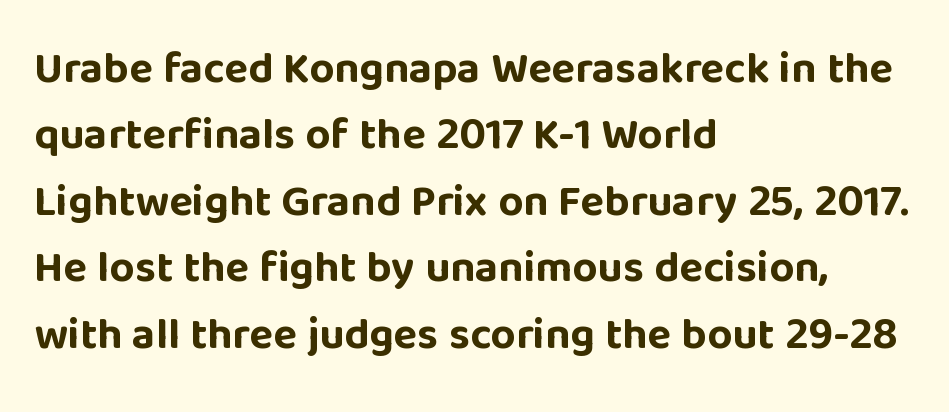
{"serif": "no", "italic": "no", "bold": "yes", "weight": "bold", "width": "normal", "stroke_contrast": "low", "x_height": "large", "monospaced": "no", "underline": "no", "align": "left", "line_spacing": "normal", "line_spacing_ratio": 1.51, "letter_spacing": "normal", "letter_spacing_em": 0.0, "glyph_px": 44}
